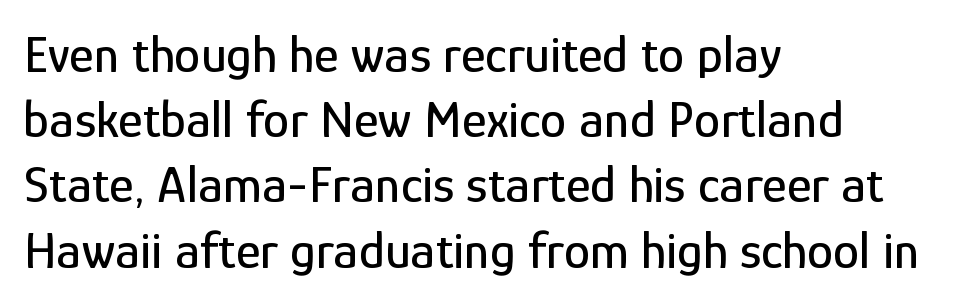
{"serif": "no", "italic": "no", "width": "condensed", "stroke_contrast": "low", "x_height": "medium", "monospaced": "no", "underline": "no", "align": "left", "line_spacing_ratio": 1.23, "letter_spacing": "normal", "letter_spacing_em": 0.0, "glyph_px": 53}
